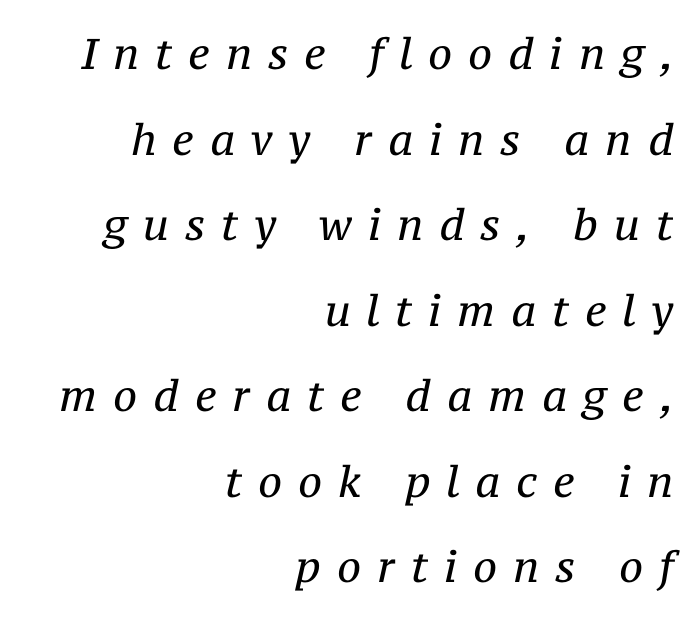
{"serif": "yes", "italic": "yes", "lean": "right", "slant_degrees": 12, "bold": "no", "weight": "regular", "width": "normal", "stroke_contrast": "medium", "x_height": "medium", "monospaced": "no", "underline": "no", "align": "right", "line_spacing": "loose", "line_spacing_ratio": 1.99, "letter_spacing": "wide", "letter_spacing_em": 0.37, "glyph_px": 43}
